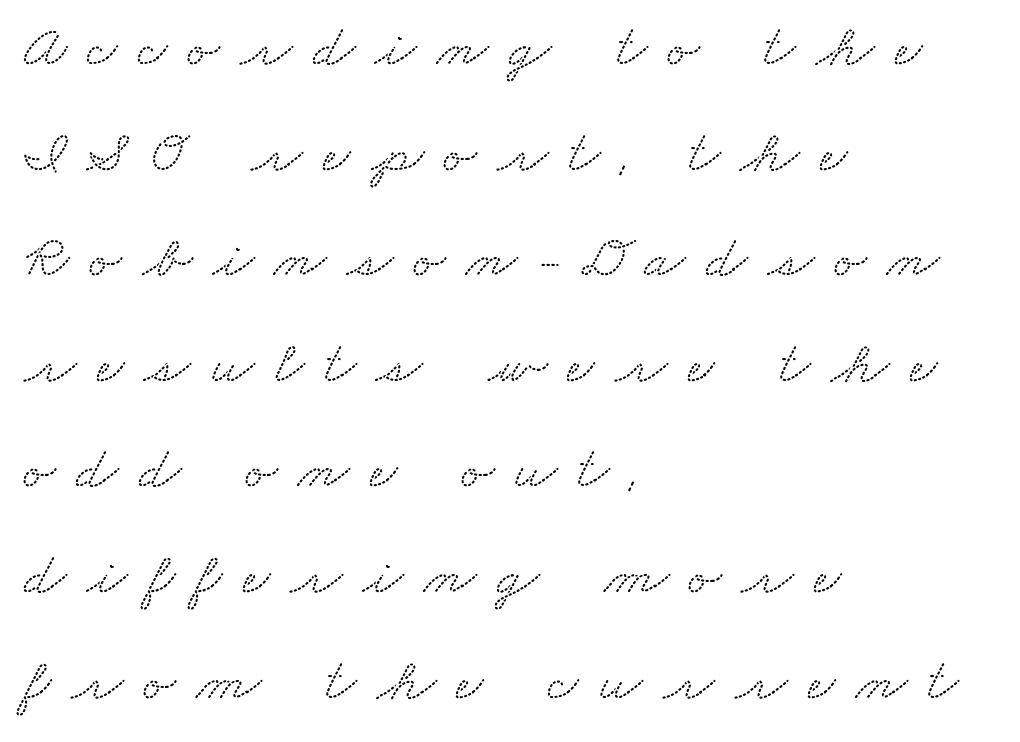
Plain, unruled lines of type. The text block is weighted toward the left margin, trailing off unevenly rightward. The type family on display is of the serif kind. Think of a printed novel: that variable character pitch is what you see here. Inter-character spacing is expanded well beyond the font's built-in metrics.
